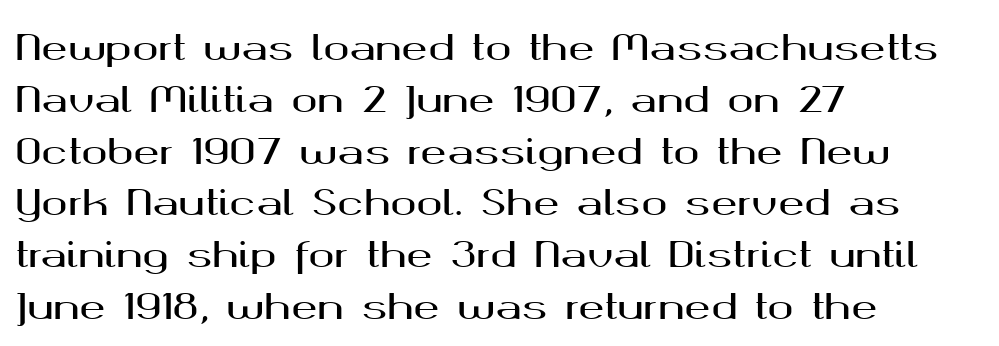
The image shows 35 px wide sans-serif type, upright; set left-aligned, normal line spacing (1.48x), normal letter spacing, not underlined; medium stroke contrast and a medium x-height.
